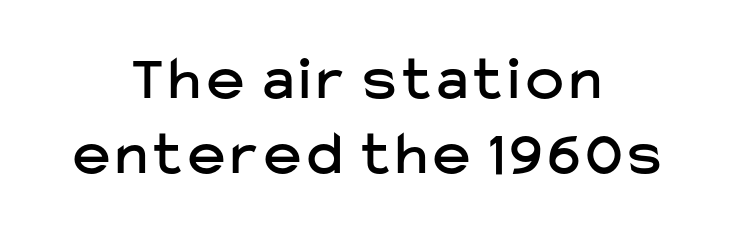
Q: Is the text italic (slanted)? A: No, it is upright.
Q: Is the typeface a serif or a sans-serif typeface? A: Sans-serif.
Q: Is the text underlined? A: No.
Q: How is the paragraph aligned? A: Centered.
Q: Width (condensed, normal, or wide)? A: Normal.
Q: Stroke contrast? A: Low.
Q: x-height? A: Medium.
Q: Monospaced? A: No.
